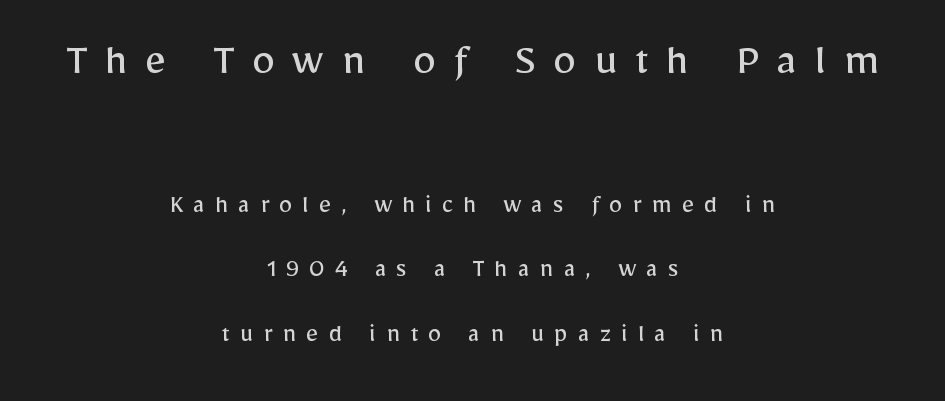
A bare baseline throughout the passage. Stroke thickness stays within the range of a standard reading face or lighter. Block one is the big one; block two sits smaller underneath. Notice how the stems are strictly vertical — no italics here. To sum up the face: it is a sans, with no serifs.
